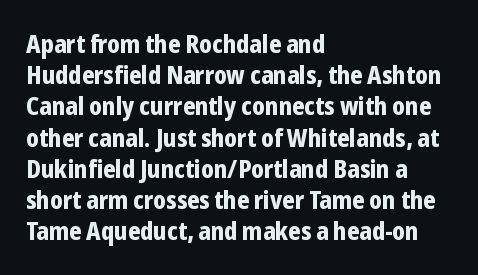
Q: Is the text bold? A: Yes.
Q: Is the text italic (slanted)? A: No, it is upright.
Q: Is the text underlined? A: No.
Q: How is the paragraph aligned? A: Left-aligned.
Q: Is the spacing between letters normal or unusually wide? A: Normal.
Q: Is the spacing between lines tight, normal or loose? A: Normal.
